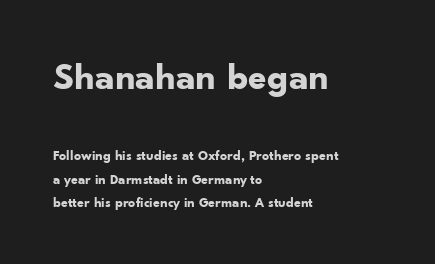
A student would notice the top passage is typeset larger than what follows. Does the leading feel generous? No, just average. Only glyphs here, with clear space below each row. Is the type bold? Yes — the strokes are clearly thick and heavy.
